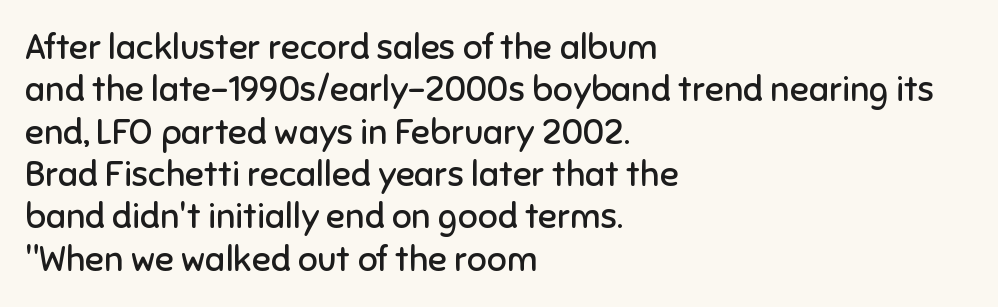
This sample uses plain, unmodified letter spacing. The passage is arranged the way most books set body copy — flush left. Weight: in the light-to-regular range. A typesetter would call this proportional, since set widths differ per character. Vertical strokes here are truly vertical. Nothing sits at the stroke ends, so this counts as sans-serif.
